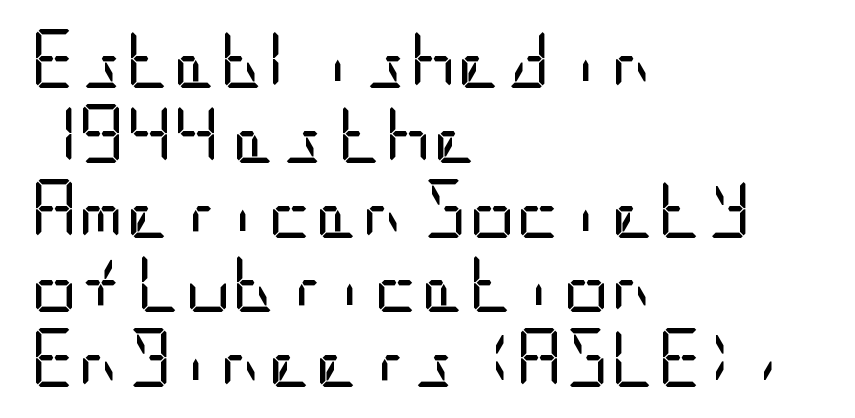
Vertical strokes here are truly vertical. The line-height multiplier appears to be the usual default. Honestly, the letter spacing is just normal — you wouldn't notice it. The rendering anchors every line to the left-hand side.
